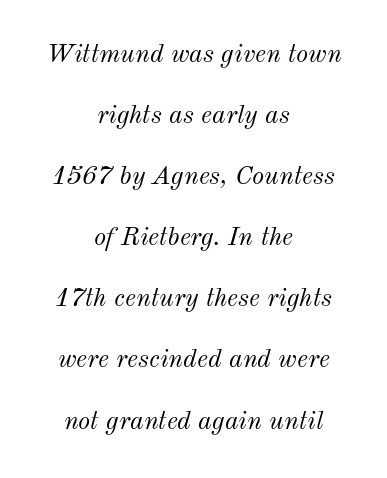
Q: Is the text bold? A: No.
Q: Is the text italic (slanted)? A: Yes, it leans right by about 12 degrees.
Q: Is the text underlined? A: No.
Q: How is the paragraph aligned? A: Centered.
Q: Is the spacing between letters normal or unusually wide? A: Normal.
Q: Is the spacing between lines tight, normal or loose? A: Loose.
